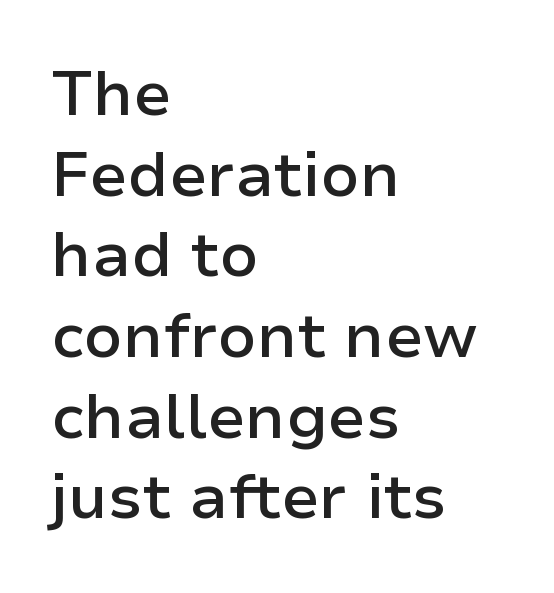
{"serif": "no", "italic": "no", "bold": "semi", "weight": "semibold", "width": "normal", "stroke_contrast": "low", "x_height": "medium", "monospaced": "no", "underline": "no", "align": "left", "line_spacing": "normal", "line_spacing_ratio": 1.28, "letter_spacing": "normal", "letter_spacing_em": 0.0, "glyph_px": 63}
